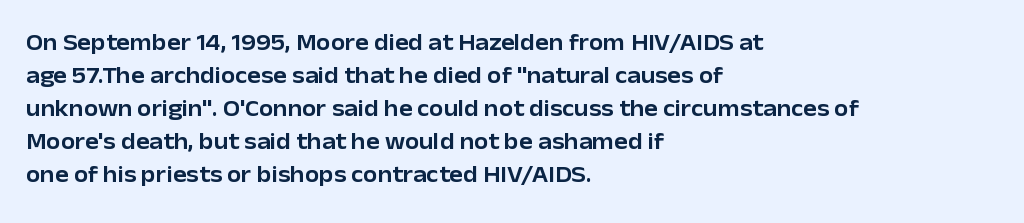
Q: Is the text italic (slanted)? A: No, it is upright.
Q: Is the text underlined? A: No.
Q: How is the paragraph aligned? A: Left-aligned.
Q: Is the spacing between letters normal or unusually wide? A: Normal.
Q: Is the spacing between lines tight, normal or loose? A: Normal.
